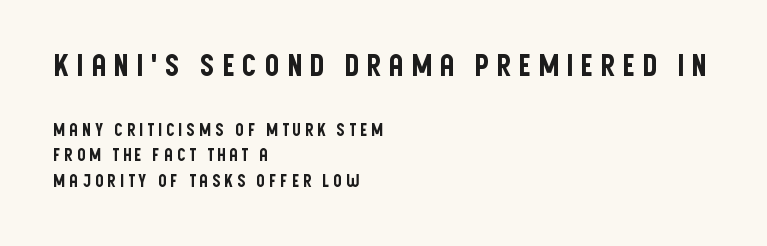
{"serif": "no", "italic": "no", "width": "condensed", "stroke_contrast": "low", "x_height": "large", "monospaced": "no", "underline": "no", "align": "left", "line_spacing": "normal", "line_spacing_ratio": 1.52, "letter_spacing": "wide", "letter_spacing_em": 0.21, "larger_block": "first", "size_ratio": 1.76, "glyph_px": 30}
